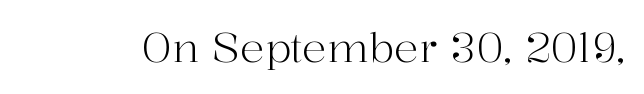
{"serif": "yes", "italic": "no", "bold": "no", "weight": "light", "width": "normal", "stroke_contrast": "high", "x_height": "medium", "monospaced": "no", "underline": "no", "letter_spacing": "normal", "letter_spacing_em": 0.0, "glyph_px": 41}
